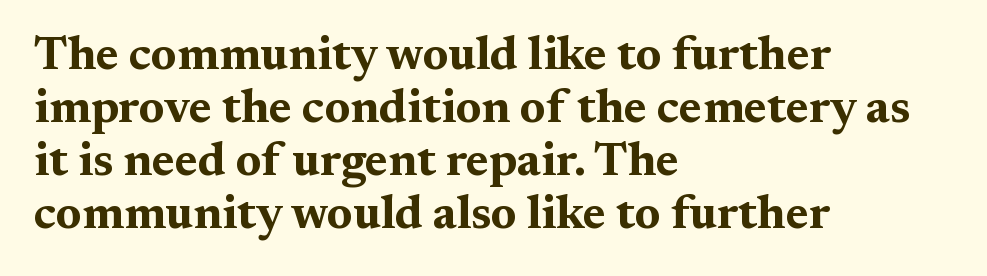
The image shows 47 px bold, wide serif type, upright; set left-aligned, tight line spacing (1.13x), normal letter spacing, not underlined; medium stroke contrast and a medium x-height.
